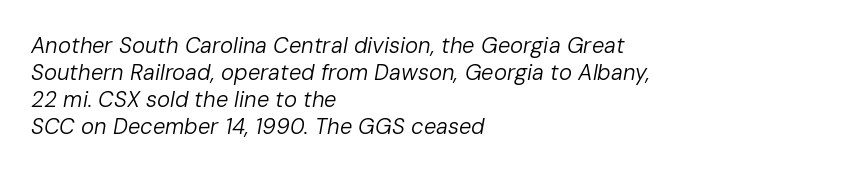
The image shows 22 px text type, italic (leaning right); set left-aligned, line spacing 1.23x, normal letter spacing, not underlined.
